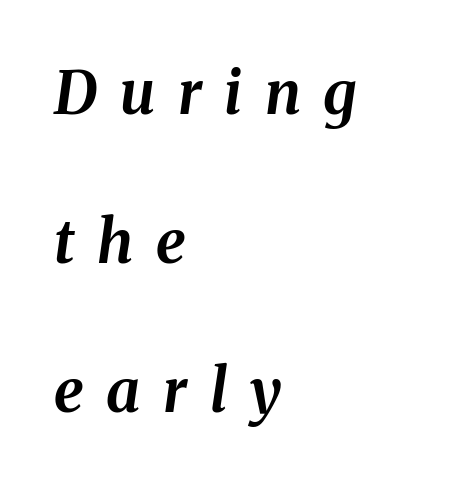
These lines were composed using italics. Set as a true bold cut, around the 700 mark. This sample is left-justified, so line endings fall wherever the words run out. Leading is clearly above the norm, producing a sparse column.
